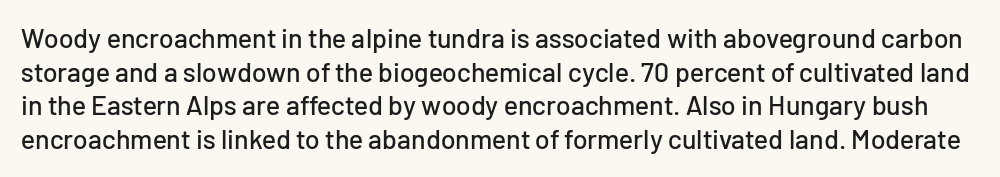
Default kerning and tracking; the words read as compact shapes. Underlining? Definitely not there. The line-height multiplier appears to be the usual default. This is roman type, the default non-slanted kind.
